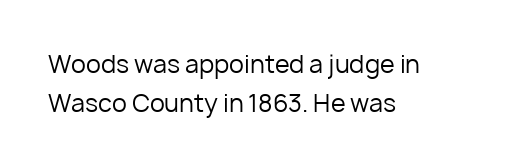
The image shows 24 px text type, upright; set left-aligned, normal line spacing (1.62x), normal letter spacing, not underlined.
